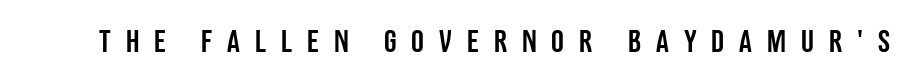
The image shows 32 px condensed sans-serif type, upright; set unusually wide letter spacing (+0.47 em), not underlined; low stroke contrast and a large x-height.
